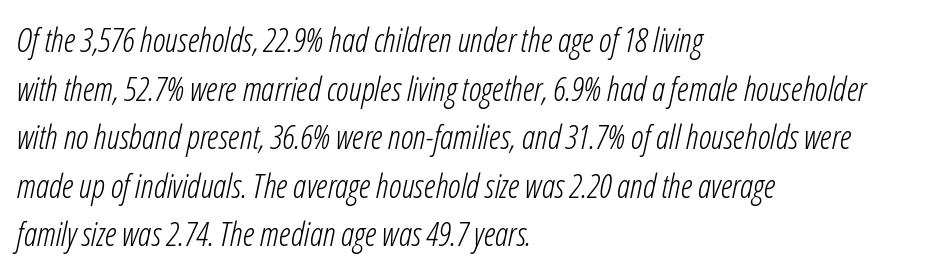
The image shows 33 px light, condensed type, italic (leaning right); set left-aligned, normal line spacing (1.47x), normal letter spacing, not underlined; low stroke contrast and a medium x-height.
